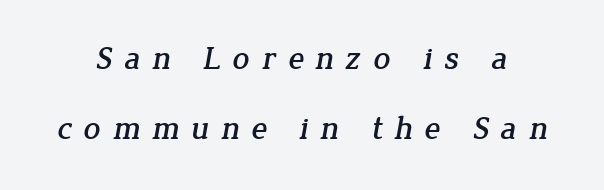
No word sits above an underline. How are the letters spaced? Widely, with obvious added tracking. Students, observe: this is what heavily led, spacious text looks like. These lines are composed in type with serifs. Varying glyph widths throughout — classic text-font behaviour.
